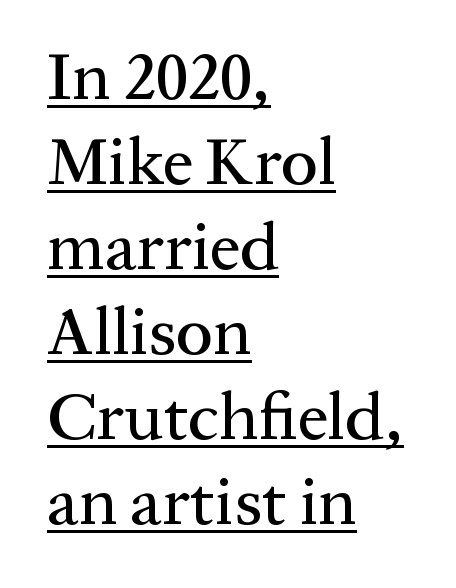
{"serif": "yes", "italic": "no", "width": "normal", "stroke_contrast": "medium", "x_height": "medium", "monospaced": "no", "underline": "yes", "align": "left", "line_spacing": "normal", "line_spacing_ratio": 1.25, "letter_spacing": "normal", "letter_spacing_em": 0.0, "glyph_px": 68}
